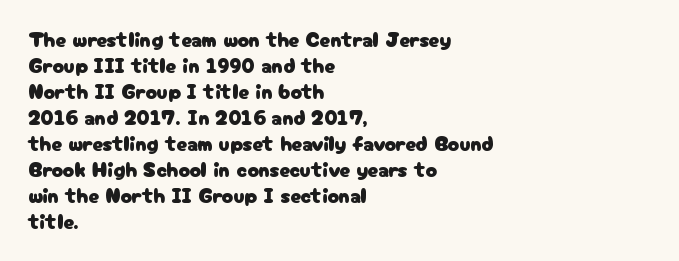
The image shows 21 px text type, upright; set left-aligned, line spacing 1.24x, normal letter spacing, not underlined.
